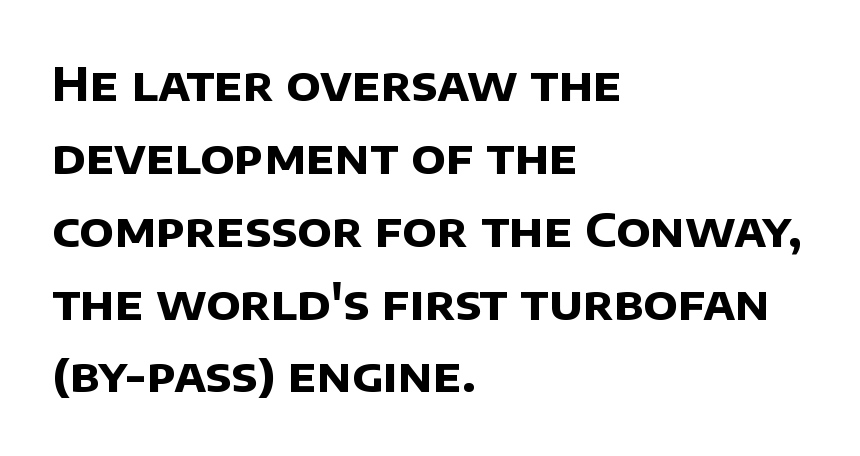
Q: Is the text bold? A: Yes.
Q: Is the typeface a serif or a sans-serif typeface? A: Sans-serif.
Q: Is the text underlined? A: No.
Q: How is the paragraph aligned? A: Left-aligned.
Q: Is the spacing between letters normal or unusually wide? A: Normal.
Q: Is the spacing between lines tight, normal or loose? A: Normal.
Q: Width (condensed, normal, or wide)? A: Normal.
Q: Stroke contrast? A: Low.
Q: x-height? A: Large.
Q: Monospaced? A: No.
